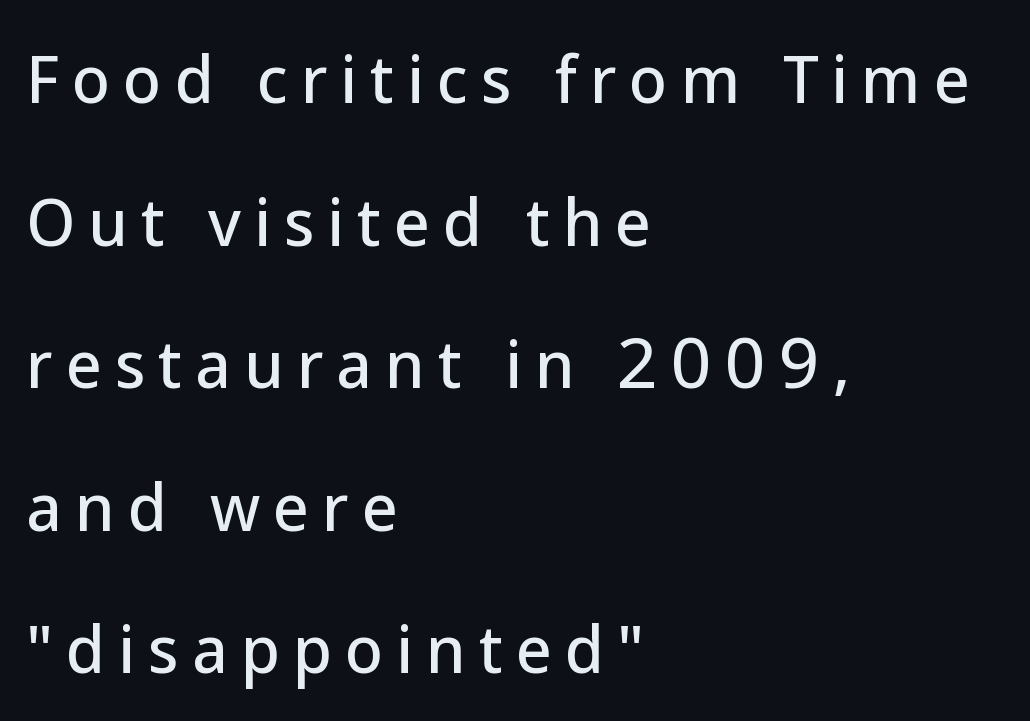
{"serif": "no", "italic": "no", "width": "normal", "stroke_contrast": "low", "x_height": "medium", "monospaced": "no", "underline": "no", "align": "left", "line_spacing": "loose", "line_spacing_ratio": 2.3, "letter_spacing": "wide", "letter_spacing_em": 0.21, "glyph_px": 62}
